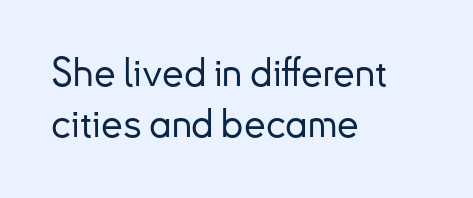
The image shows 39 px sans-serif type, upright; set left-aligned, normal line spacing (1.32x), normal letter spacing, not underlined; low stroke contrast and a small x-height.
